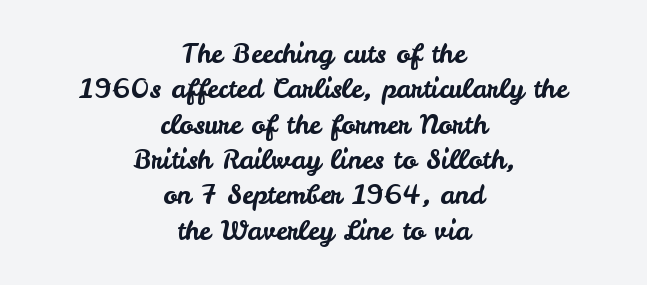
{"underline": "no", "align": "center", "line_spacing": "normal", "line_spacing_ratio": 1.36, "letter_spacing": "normal", "letter_spacing_em": 0.0, "glyph_px": 26}
